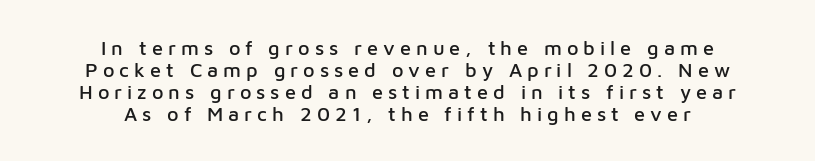
Compared with a flush-left layout, this one balances lines on the center instead. Notice how descenders almost collide with the ascenders below — that's tight leading. Short note: letters widely spaced. Each row of text sits above clean, open space.
